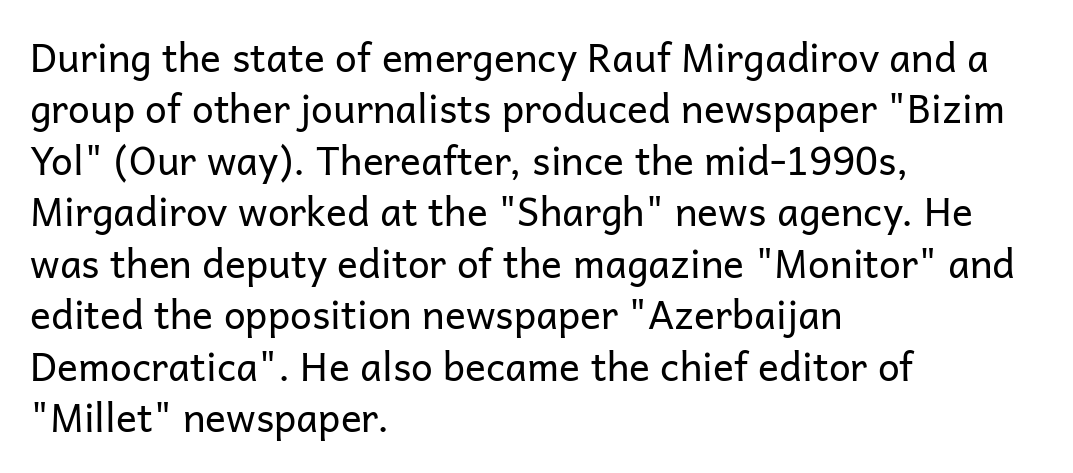
Q: Is the text bold? A: No.
Q: Is the text italic (slanted)? A: No, it is upright.
Q: Is the typeface a serif or a sans-serif typeface? A: Sans-serif.
Q: Is the text underlined? A: No.
Q: How is the paragraph aligned? A: Left-aligned.
Q: Is the spacing between letters normal or unusually wide? A: Normal.
Q: Is the spacing between lines tight, normal or loose? A: Normal.
Q: Width (condensed, normal, or wide)? A: Normal.
Q: Stroke contrast? A: Low.
Q: x-height? A: Medium.
Q: Monospaced? A: No.
